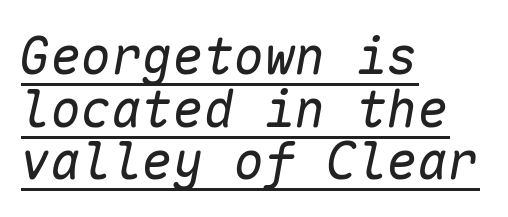
{"italic": "yes", "lean": "right", "slant_degrees": 10, "bold": "no", "weight": "regular", "width": "normal", "stroke_contrast": "low", "x_height": "medium", "monospaced": "yes", "underline": "yes", "align": "left", "line_spacing": "tight", "line_spacing_ratio": 1.03, "letter_spacing": "normal", "letter_spacing_em": 0.0, "glyph_px": 51}
